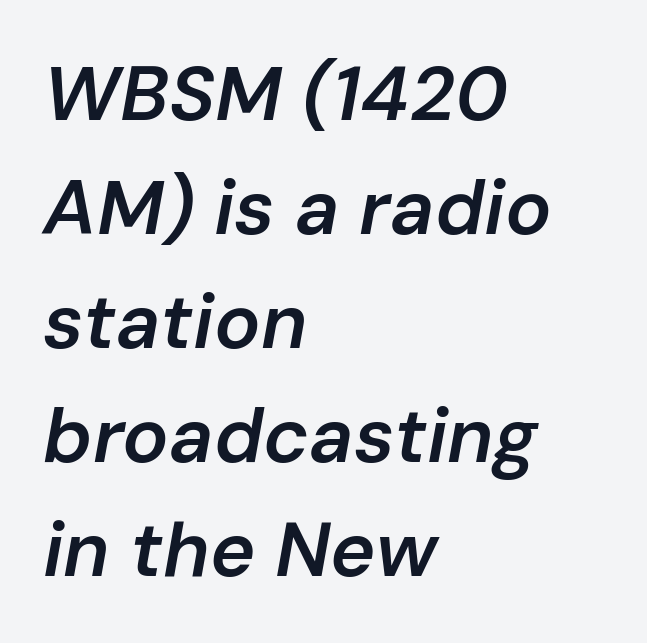
Q: Is the text bold? A: Semi-bold.
Q: Is the text italic (slanted)? A: Yes, it leans right by about 10 degrees.
Q: Is the text underlined? A: No.
Q: How is the paragraph aligned? A: Left-aligned.
Q: Is the spacing between letters normal or unusually wide? A: Normal.
Q: Is the spacing between lines tight, normal or loose? A: Normal.
Q: Width (condensed, normal, or wide)? A: Normal.
Q: Stroke contrast? A: Low.
Q: x-height? A: Medium.
Q: Monospaced? A: No.
